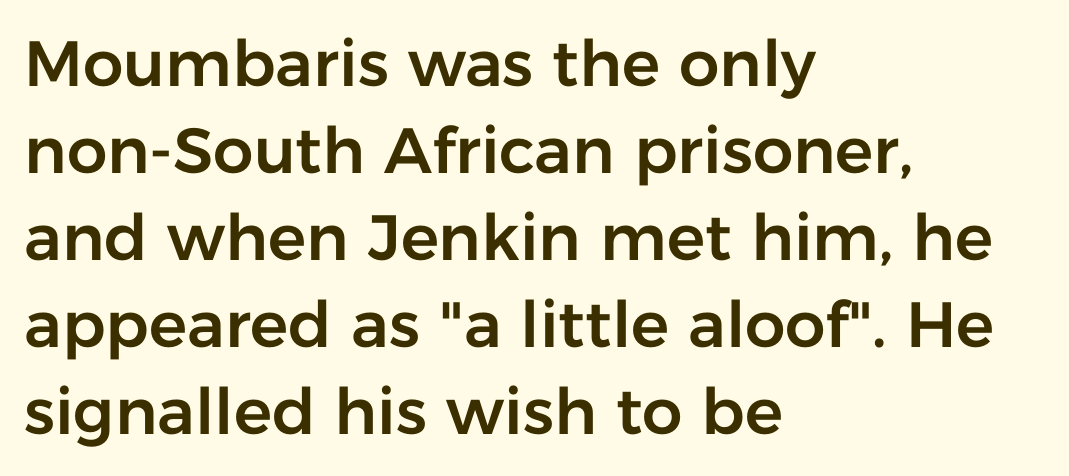
This rendering features lettering with no underline. Leading: standard. Classification — sans serif. The specimen reads as upright at a glance.
